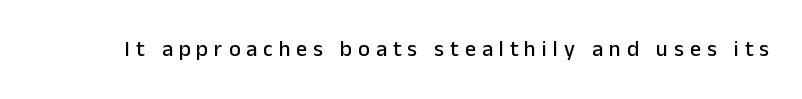
{"italic": "no", "underline": "no", "letter_spacing": "wide", "letter_spacing_em": 0.27, "glyph_px": 22}
